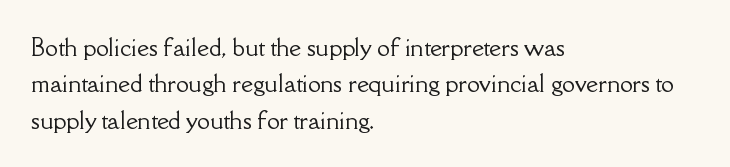
Q: Is the text italic (slanted)? A: No, it is upright.
Q: Is the text underlined? A: No.
Q: How is the paragraph aligned? A: Left-aligned.
Q: Is the spacing between letters normal or unusually wide? A: Normal.
Q: Is the spacing between lines tight, normal or loose? A: Normal.
